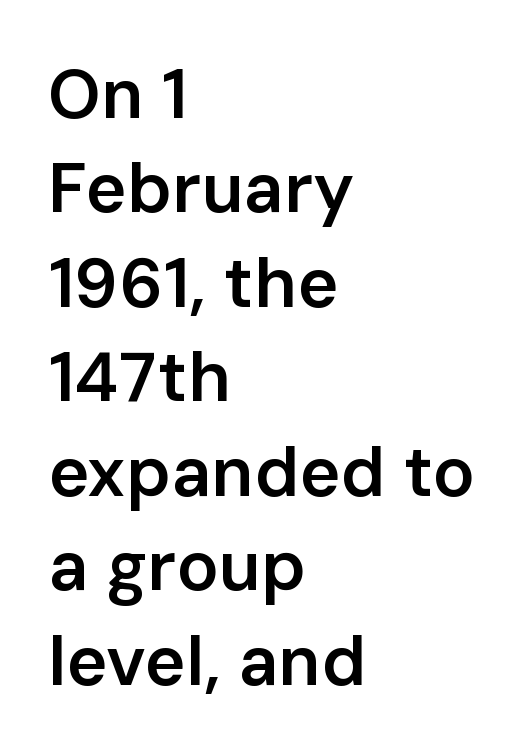
{"serif": "no", "italic": "no", "bold": "semi", "weight": "semibold", "width": "normal", "stroke_contrast": "low", "x_height": "medium", "monospaced": "no", "underline": "no", "align": "left", "line_spacing": "normal", "line_spacing_ratio": 1.35, "letter_spacing": "normal", "letter_spacing_em": 0.0, "glyph_px": 70}
